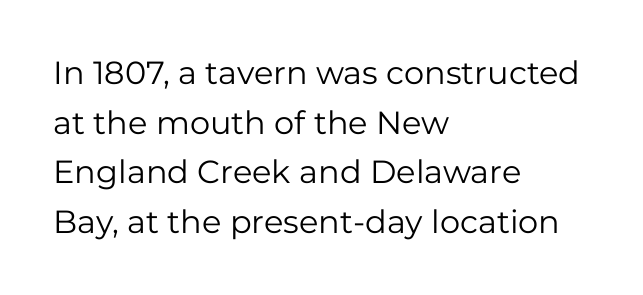
Q: Is the text bold? A: No.
Q: Is the text italic (slanted)? A: No, it is upright.
Q: Is the typeface a serif or a sans-serif typeface? A: Sans-serif.
Q: Is the text underlined? A: No.
Q: How is the paragraph aligned? A: Left-aligned.
Q: Is the spacing between letters normal or unusually wide? A: Normal.
Q: Is the spacing between lines tight, normal or loose? A: Normal.
Q: Width (condensed, normal, or wide)? A: Normal.
Q: Stroke contrast? A: Low.
Q: x-height? A: Medium.
Q: Monospaced? A: No.
